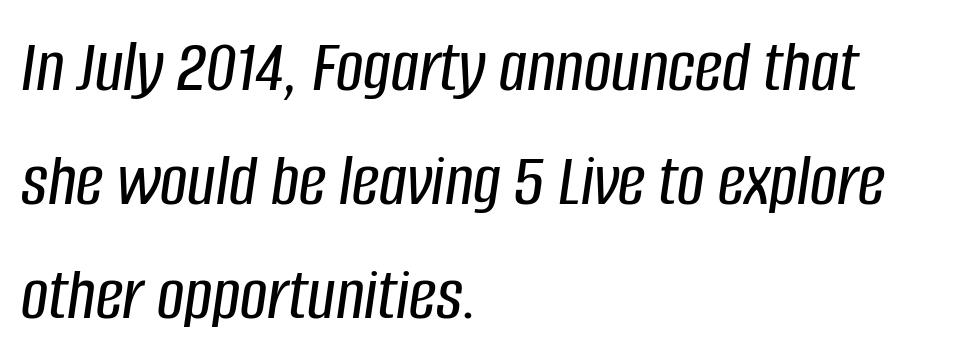
{"italic": "yes", "lean": "right", "slant_degrees": 8, "width": "condensed", "stroke_contrast": "low", "x_height": "large", "monospaced": "no", "underline": "no", "align": "left", "line_spacing": "normal", "line_spacing_ratio": 1.5, "letter_spacing": "normal", "letter_spacing_em": 0.0, "glyph_px": 76}
